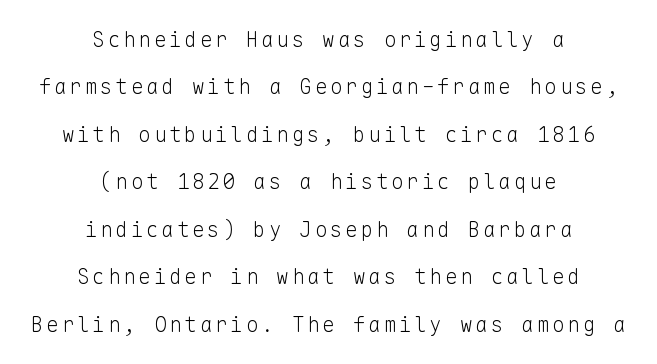
{"italic": "no", "bold": "no", "underline": "no", "align": "center", "line_spacing": "loose", "line_spacing_ratio": 2.26, "glyph_px": 21}
